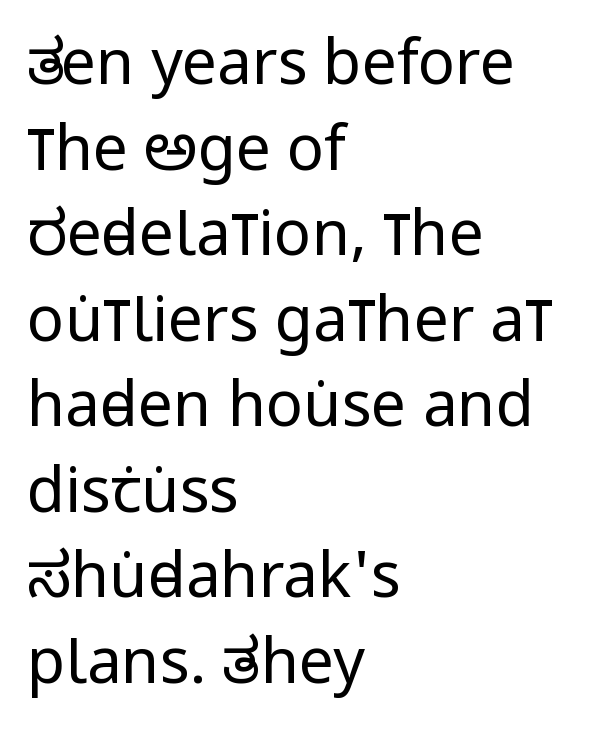
Is the letter spacing exaggerated? No — it looks like the ordinary default. Character widths vary here, with narrow letters taking less room than wide ones. The baseline area is clear. The block of text has a typical density, with ordinary space between rows.
